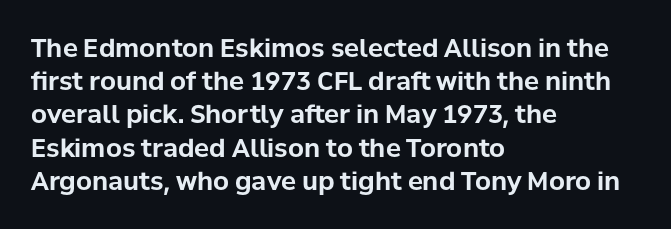
The image shows 25 px bold type, upright; set left-aligned, normal line spacing (1.33x), normal letter spacing, not underlined.
